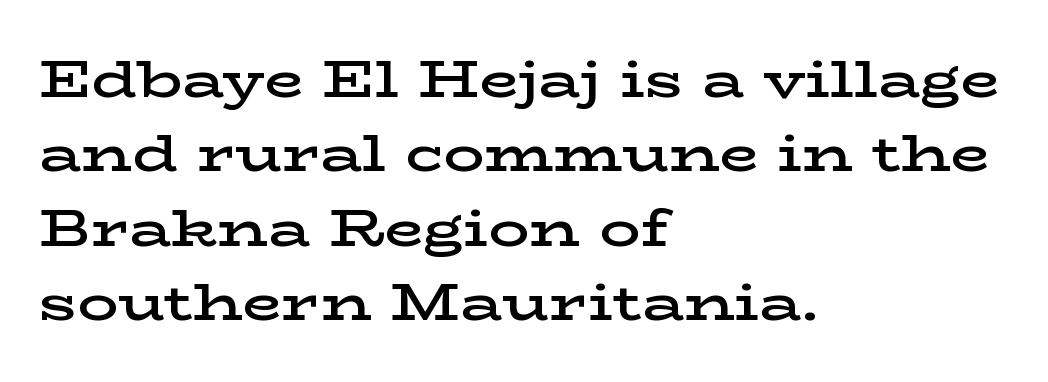
Q: Is the text bold? A: Semi-bold.
Q: Is the text italic (slanted)? A: No, it is upright.
Q: Is the typeface a serif or a sans-serif typeface? A: Serif.
Q: Is the text underlined? A: No.
Q: How is the paragraph aligned? A: Left-aligned.
Q: Is the spacing between letters normal or unusually wide? A: Normal.
Q: Is the spacing between lines tight, normal or loose? A: Normal.
Q: Width (condensed, normal, or wide)? A: Wide.
Q: Stroke contrast? A: Low.
Q: x-height? A: Medium.
Q: Monospaced? A: No.
